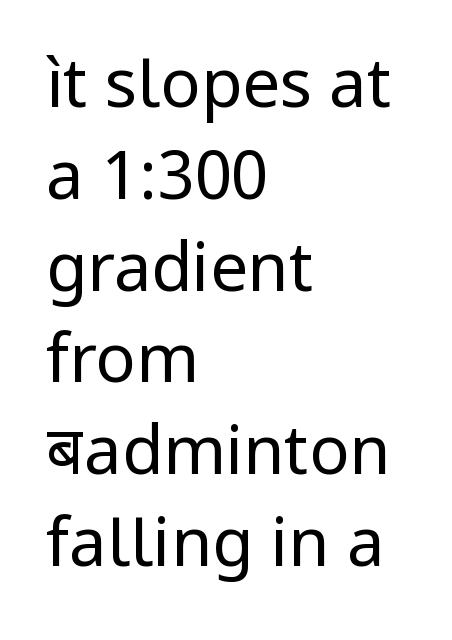
The image shows 67 px regular-weight sans-serif type, upright; set left-aligned, normal line spacing (1.37x), normal letter spacing, not underlined; low stroke contrast and a medium x-height.
